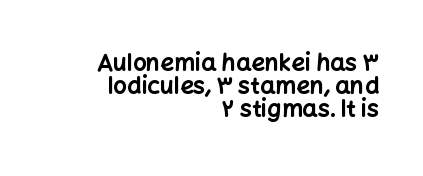
{"italic": "no", "bold": "yes", "underline": "no", "align": "right", "line_spacing": "tight", "line_spacing_ratio": 0.96, "letter_spacing": "normal", "letter_spacing_em": 0.0, "glyph_px": 24}
